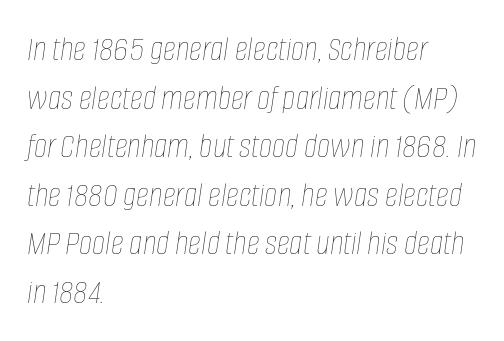
{"italic": "yes", "lean": "right", "slant_degrees": 8, "bold": "no", "weight": "thin", "width": "condensed", "stroke_contrast": "low", "x_height": "large", "monospaced": "no", "underline": "no", "align": "left", "line_spacing": "normal", "line_spacing_ratio": 1.35, "letter_spacing": "normal", "letter_spacing_em": 0.0, "glyph_px": 36}
